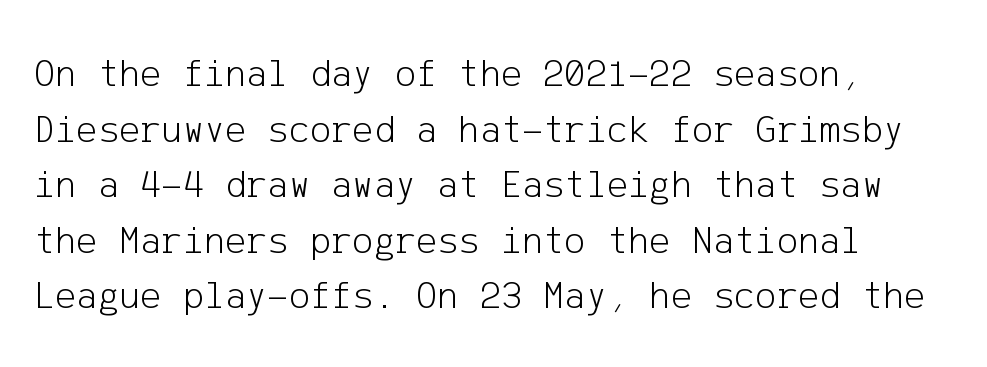
{"serif": "no", "italic": "no", "bold": "no", "weight": "light", "width": "normal", "stroke_contrast": "low", "x_height": "medium", "underline": "no", "line_spacing": "normal", "line_spacing_ratio": 1.39, "letter_spacing": "normal", "letter_spacing_em": 0.0, "glyph_px": 40}
